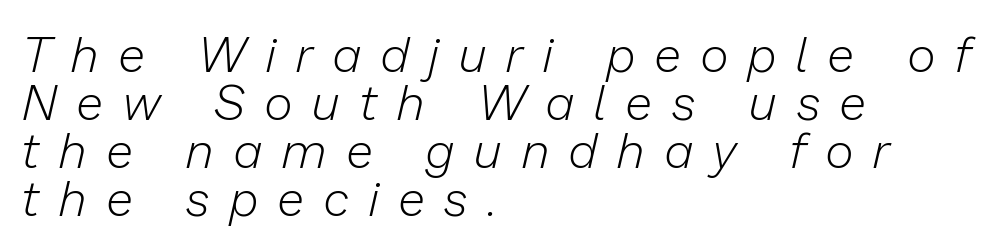
The image shows 49 px light type, italic (leaning right); set left-aligned, tight line spacing (0.98x), unusually wide letter spacing (+0.42 em), not underlined; low stroke contrast and a medium x-height.
